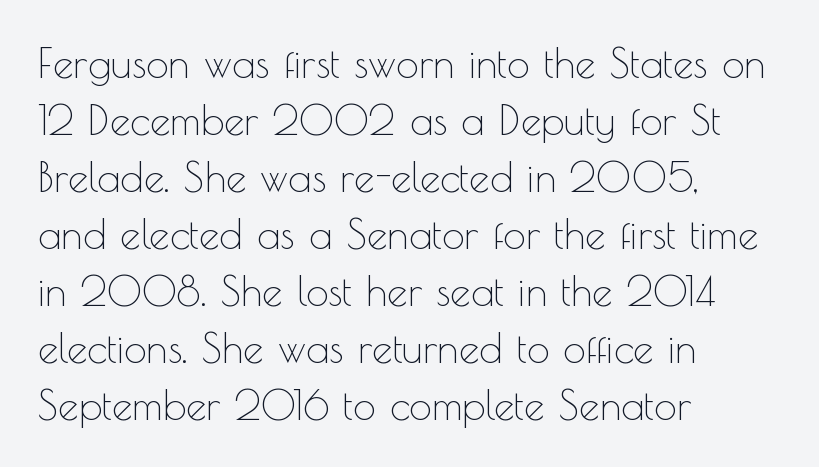
This reads as an unemphasized weight, regular at the heaviest. These lines are rendered in a variable-pitch font. Does extra space separate the letters? No, they use regular spacing. Horizontal bands of white between lines are of average thickness. Does the copy run flush right? No — it runs flush left.
